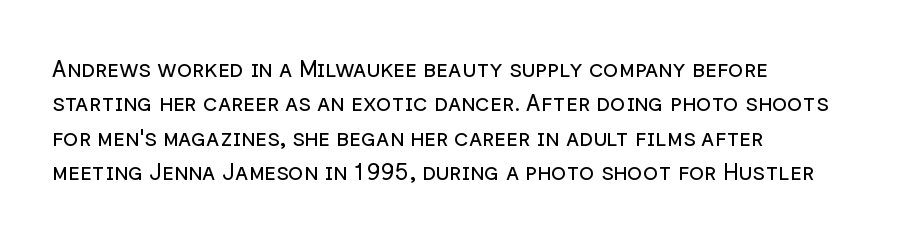
Q: Is the text bold? A: No.
Q: Is the text italic (slanted)? A: No, it is upright.
Q: Is the text underlined? A: No.
Q: How is the paragraph aligned? A: Left-aligned.
Q: Is the spacing between letters normal or unusually wide? A: Normal.
Q: Is the spacing between lines tight, normal or loose? A: Normal.
